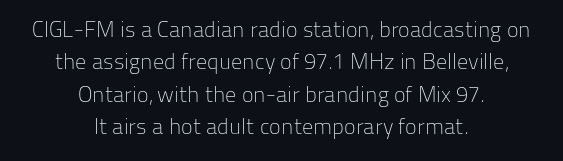
{"italic": "no", "bold": "no", "underline": "no", "align": "center", "line_spacing": "normal", "line_spacing_ratio": 1.47, "letter_spacing": "normal", "letter_spacing_em": 0.0, "glyph_px": 22}
